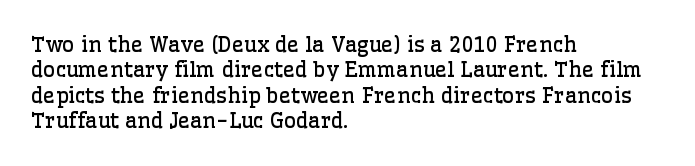
A bare baseline throughout the passage. Line beginnings align vertically; line endings do not. This sample uses plain, unmodified letter spacing. Posture: straight, roman, zero tilt. Is this a heavy cut? Hardly; it is regular or lighter.
